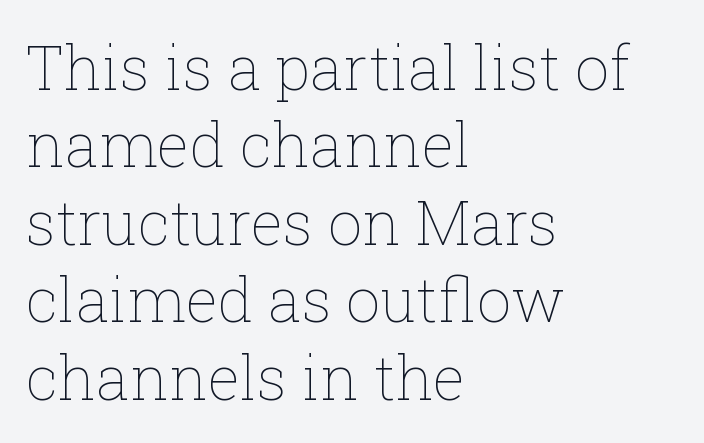
The image shows 61 px thin type, upright; set left-aligned, normal line spacing (1.27x), normal letter spacing, not underlined; low stroke contrast and a medium x-height.
